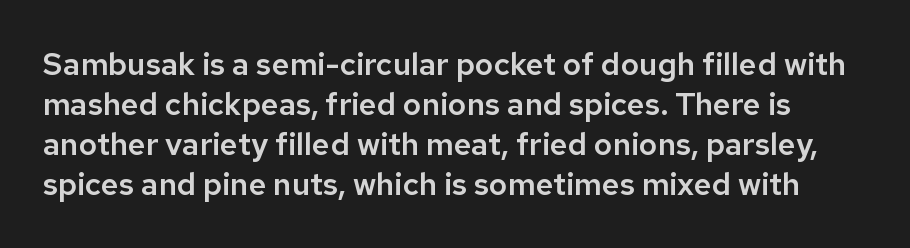
Q: Is the text italic (slanted)? A: No, it is upright.
Q: Is the typeface a serif or a sans-serif typeface? A: Sans-serif.
Q: Is the text underlined? A: No.
Q: Is the spacing between letters normal or unusually wide? A: Normal.
Q: Is the spacing between lines tight, normal or loose? A: Normal.
Q: Width (condensed, normal, or wide)? A: Normal.
Q: Stroke contrast? A: Low.
Q: x-height? A: Medium.
Q: Monospaced? A: No.
